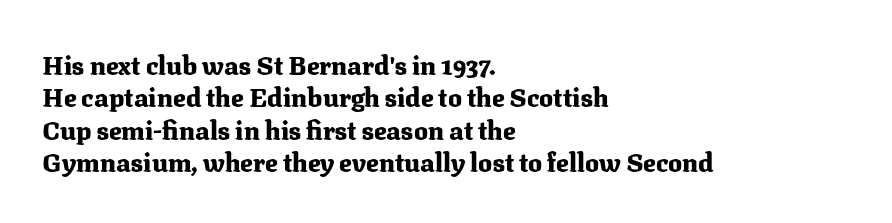
Q: Is the text bold? A: Yes.
Q: Is the text italic (slanted)? A: No, it is upright.
Q: Is the text underlined? A: No.
Q: How is the paragraph aligned? A: Left-aligned.
Q: Is the spacing between letters normal or unusually wide? A: Normal.
Q: Is the spacing between lines tight, normal or loose? A: Normal.
